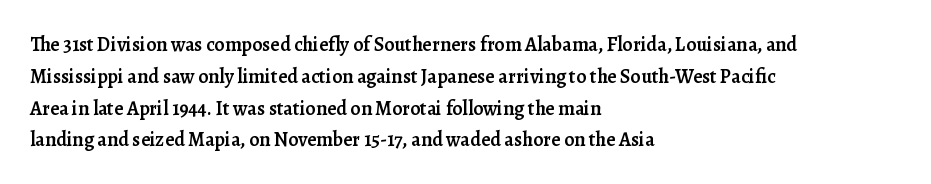
In terms of letterspacing, this is plain default setting. Words float on clear page, feet unadorned. A fair bit of extra ink — the face is semibold, not bold. One-word summary of the alignment: left. A typesetter would call this leading conventional body-copy spacing.
